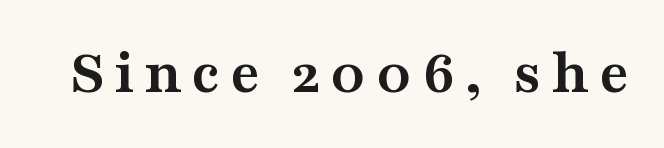
Q: Is the text bold? A: Yes.
Q: Is the text italic (slanted)? A: No, it is upright.
Q: Is the typeface a serif or a sans-serif typeface? A: Serif.
Q: Is the text underlined? A: No.
Q: Width (condensed, normal, or wide)? A: Wide.
Q: Stroke contrast? A: Medium.
Q: x-height? A: Medium.
Q: Monospaced? A: No.
